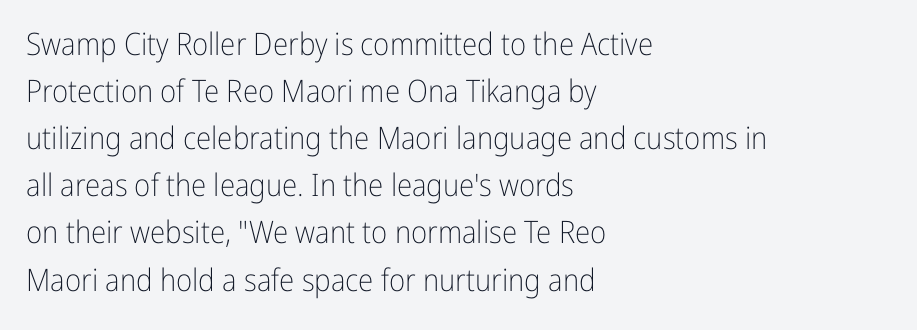
Q: Is the text bold? A: No.
Q: Is the text italic (slanted)? A: No, it is upright.
Q: Is the typeface a serif or a sans-serif typeface? A: Sans-serif.
Q: Is the text underlined? A: No.
Q: How is the paragraph aligned? A: Left-aligned.
Q: Is the spacing between letters normal or unusually wide? A: Normal.
Q: Is the spacing between lines tight, normal or loose? A: Normal.
Q: Width (condensed, normal, or wide)? A: Condensed.
Q: Stroke contrast? A: Low.
Q: x-height? A: Medium.
Q: Monospaced? A: No.
